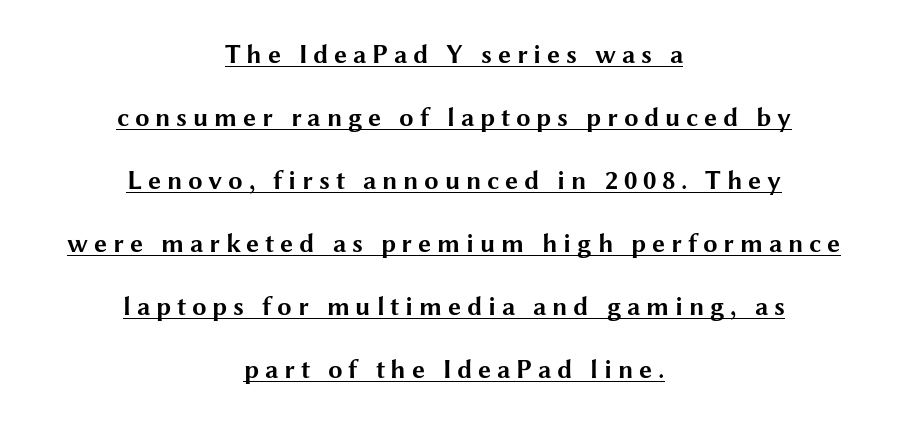
Q: Is the text bold? A: Yes.
Q: Is the text italic (slanted)? A: No, it is upright.
Q: Is the text underlined? A: Yes.
Q: How is the paragraph aligned? A: Centered.
Q: Is the spacing between letters normal or unusually wide? A: Unusually wide.
Q: Is the spacing between lines tight, normal or loose? A: Loose.
